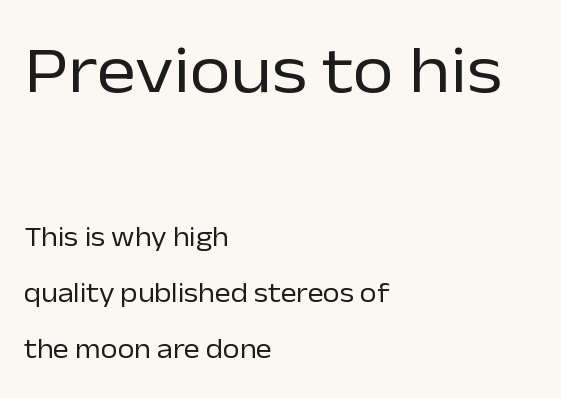
The image shows 67 px regular-weight sans-serif type, upright; set left-aligned, loose line spacing (2.09x), normal letter spacing, not underlined; the first (top) block is 2.48x larger; low stroke contrast and a medium x-height.
